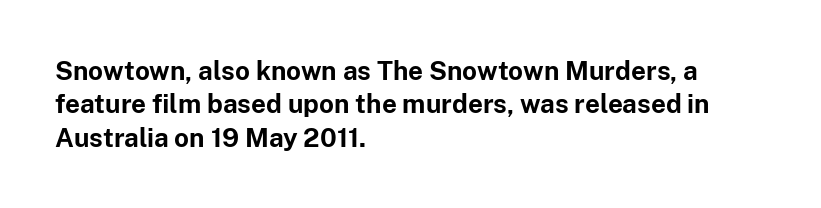
The image shows 26 px bold type, upright; set left-aligned, normal line spacing (1.28x), normal letter spacing, not underlined.
